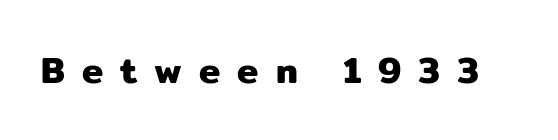
{"serif": "no", "italic": "no", "width": "normal", "stroke_contrast": "low", "x_height": "medium", "monospaced": "no", "underline": "no", "letter_spacing": "wide", "letter_spacing_em": 0.47, "glyph_px": 36}
